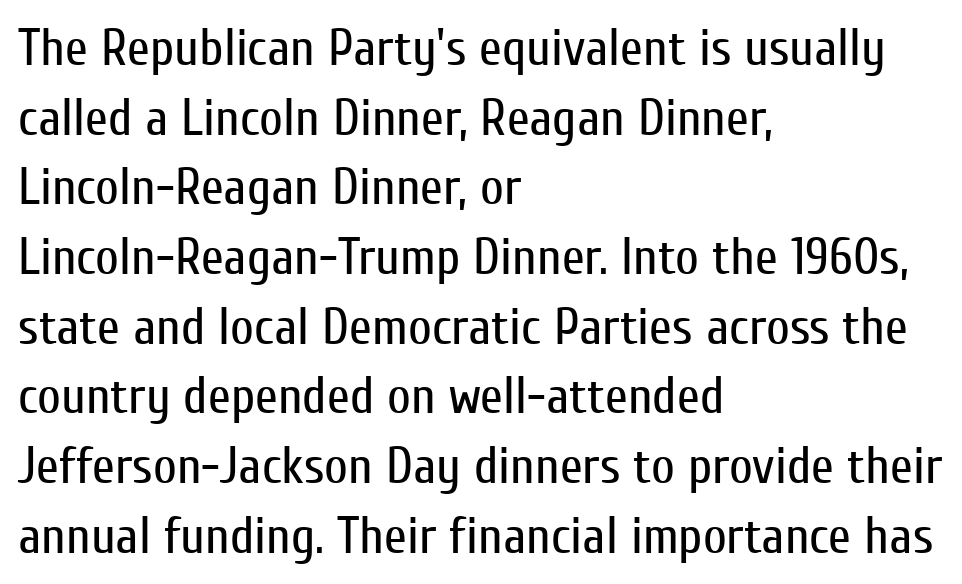
The image shows 52 px regular-weight, condensed sans-serif type, upright; set left-aligned, normal line spacing (1.34x), normal letter spacing, not underlined; low stroke contrast and a medium x-height.
